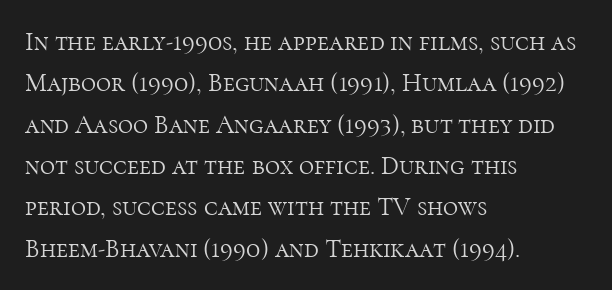
{"italic": "no", "bold": "no", "underline": "no", "align": "left", "line_spacing": "normal", "line_spacing_ratio": 1.59, "letter_spacing": "normal", "letter_spacing_em": 0.0, "glyph_px": 26}
